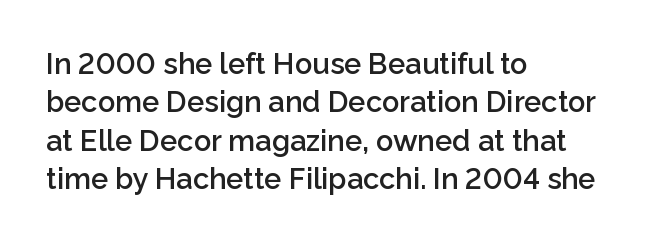
The image shows 29 px semibold sans-serif type, upright; set left-aligned, normal line spacing (1.32x), normal letter spacing, not underlined; low stroke contrast and a medium x-height.
